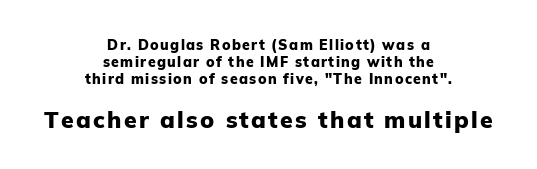
Typographic density is high because the face is bold. Is there any slant? The stems are plumb. Descenders hang freely into open space. The second block has been scaled up relative to the first. The rag falls on both sides of this text block equally.
